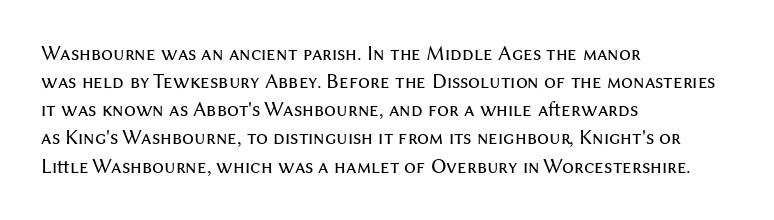
{"italic": "no", "bold": "no", "underline": "no", "align": "left", "line_spacing": "normal", "line_spacing_ratio": 1.34, "letter_spacing": "normal", "letter_spacing_em": 0.0, "glyph_px": 21}
